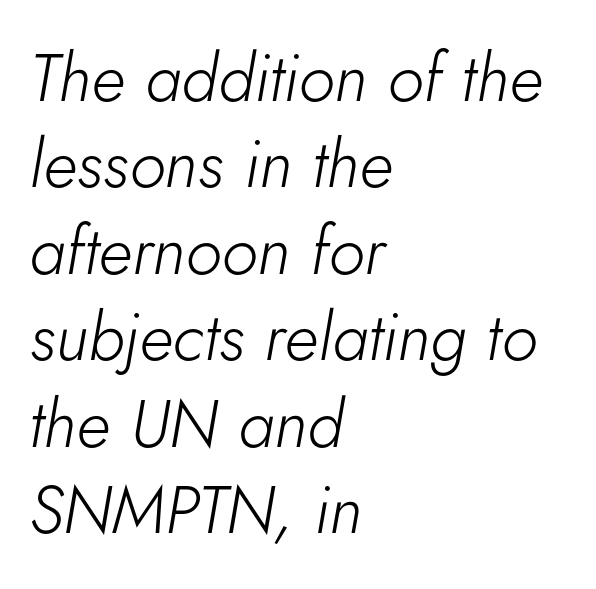
The image shows 67 px light type, italic (leaning right); set left-aligned, normal line spacing (1.29x), normal letter spacing, not underlined; low stroke contrast and a small x-height.
